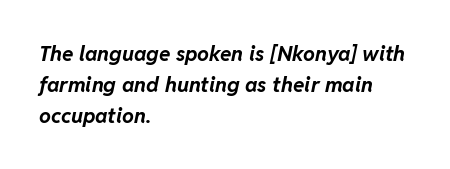
If you measured baseline to baseline, you'd find a middling distance. The face used here is rendered with its standard letterfit. The rendering uses a bold face; every stroke is thick and dark. The passage is arranged the way most books set body copy — flush left.
